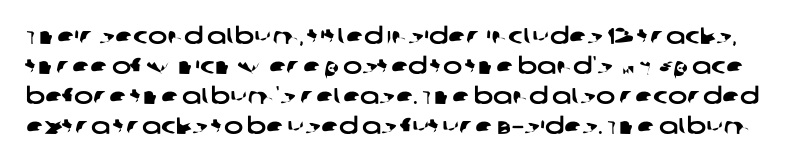
{"underline": "no", "line_spacing": "normal", "line_spacing_ratio": 1.3, "letter_spacing": "normal", "letter_spacing_em": 0.0, "glyph_px": 23}
